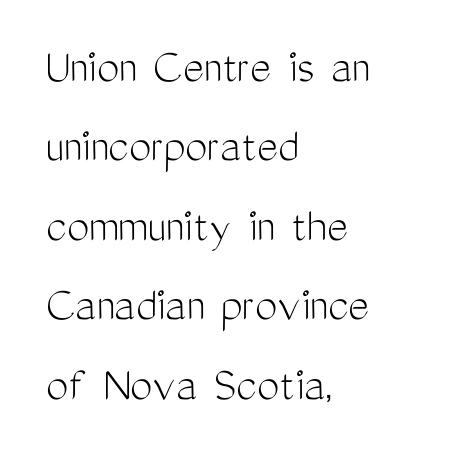
{"serif": "no", "italic": "no", "bold": "no", "weight": "light", "width": "condensed", "stroke_contrast": "medium", "x_height": "medium", "monospaced": "no", "underline": "no", "align": "left", "line_spacing": "normal", "line_spacing_ratio": 1.59, "letter_spacing": "normal", "letter_spacing_em": 0.0, "glyph_px": 50}
